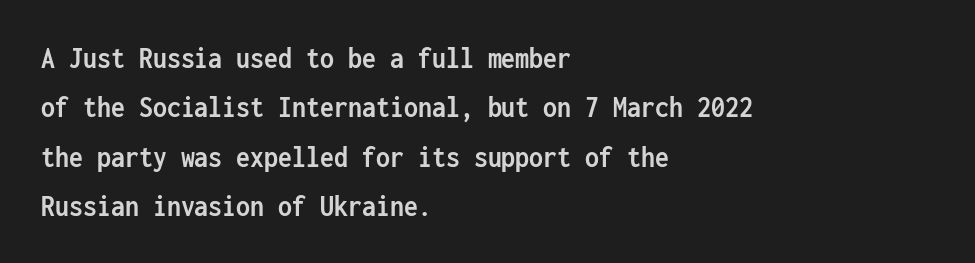
{"serif": "no", "italic": "no", "bold": "yes", "weight": "semibold", "width": "condensed", "stroke_contrast": "low", "x_height": "medium", "monospaced": "yes", "underline": "no", "align": "left", "line_spacing": "normal", "line_spacing_ratio": 1.59, "letter_spacing": "normal", "letter_spacing_em": 0.0, "glyph_px": 31}
